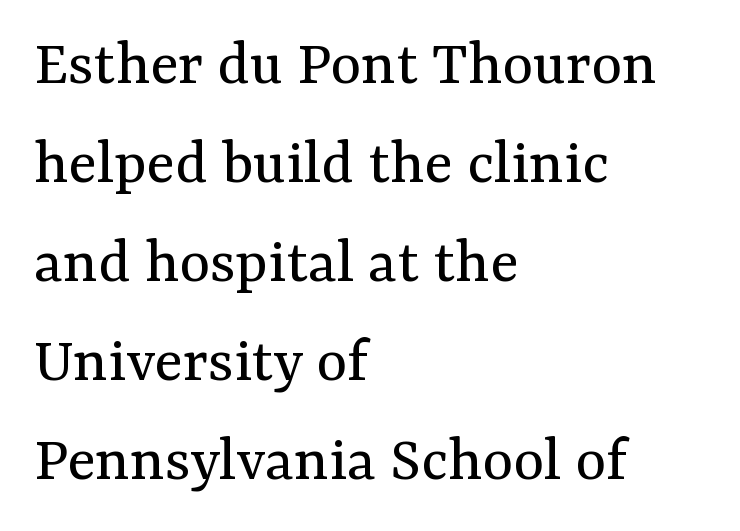
A student would call this left alignment; a typographer would say flush left, rag right. To sum up the face: it has serifs. Caption: face not bold, strokes unweighted. Descenders are the only things crossing below the line. How would I describe the line gaps? Plain and ordinary. In terms of posture, this sample is upright.
